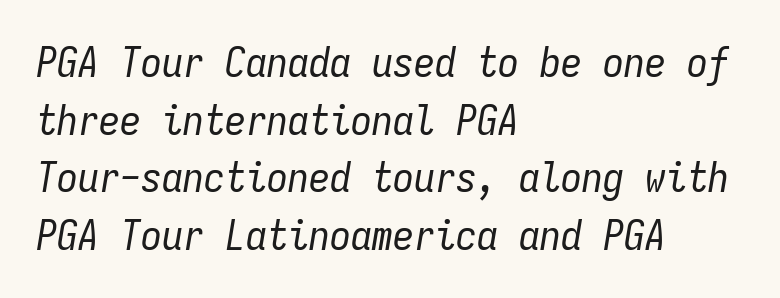
The image shows 42 px regular-weight, condensed type, italic (leaning right), monospaced; set left-aligned, normal line spacing (1.37x), normal letter spacing, not underlined; low stroke contrast and a medium x-height.
